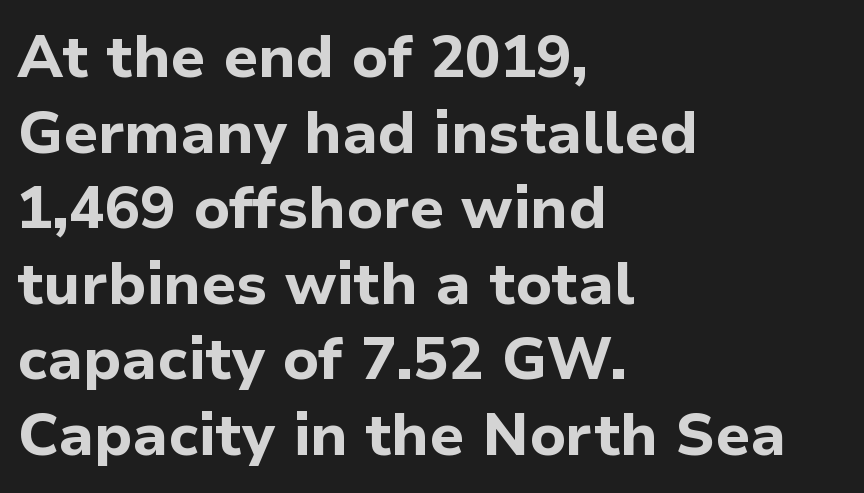
In terms of posture, this sample is upright. These lines are rendered in a variable-pitch font. Glance below the letters and you will spot only blank space. Compared with typical paragraphs, the rows here are spaced about the same.
